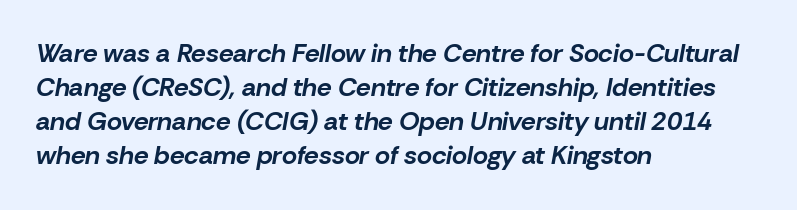
The image shows 26 px bold type, italic (leaning right); set left-aligned, normal line spacing (1.31x), normal letter spacing, not underlined.
